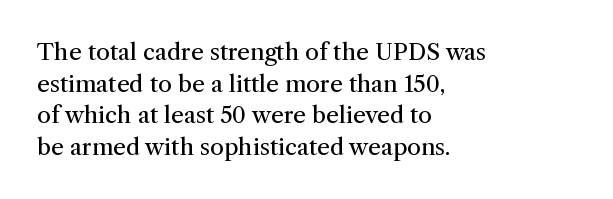
The image shows 23 px text type, upright; set left-aligned, normal line spacing (1.38x), normal letter spacing, not underlined.
